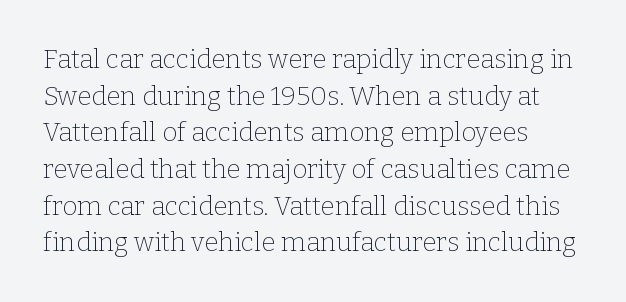
Q: Is the text bold? A: No.
Q: Is the text italic (slanted)? A: No, it is upright.
Q: Is the text underlined? A: No.
Q: How is the paragraph aligned? A: Left-aligned.
Q: Is the spacing between letters normal or unusually wide? A: Normal.
Q: Is the spacing between lines tight, normal or loose? A: Normal.
